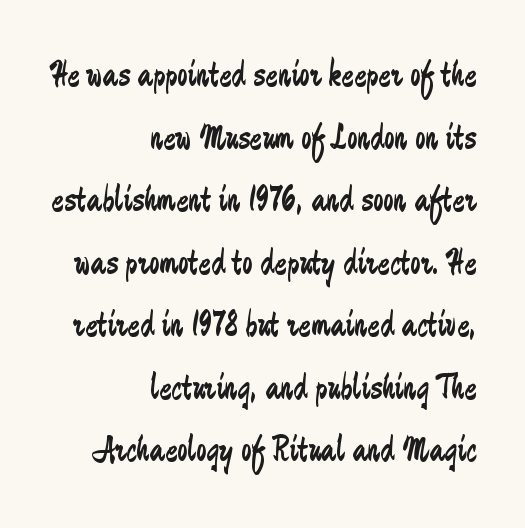
The image shows 37 px regular-weight, condensed sans-serif type; set right-aligned, normal line spacing (1.69x), normal letter spacing, not underlined; low stroke contrast and a small x-height.
